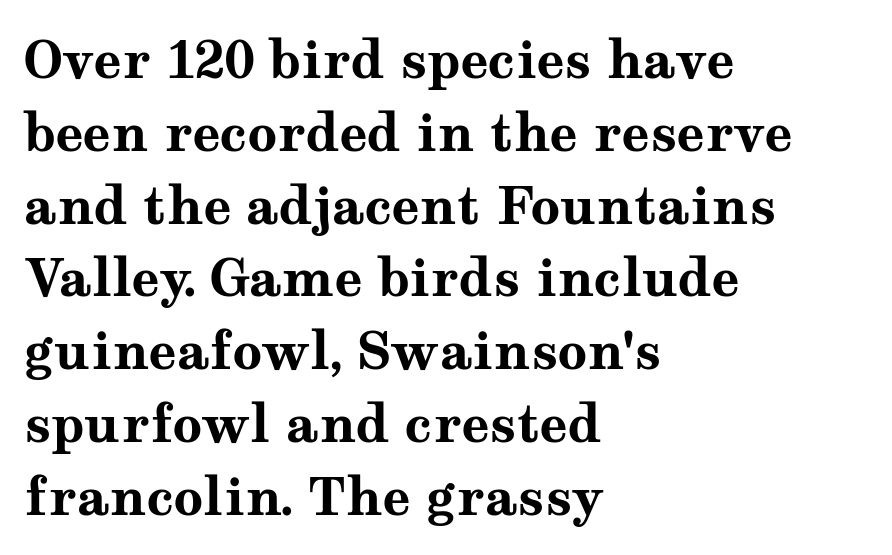
The letterforms sit shoulder to shoulder at normal distance. Visually the block forms a straight wall on the left and a jagged coastline on the right. Baseline-to-baseline distance is the conventional proportion of letter height. Quick note: underline off. Heavy-handed strokes throughout: this text is bold.
